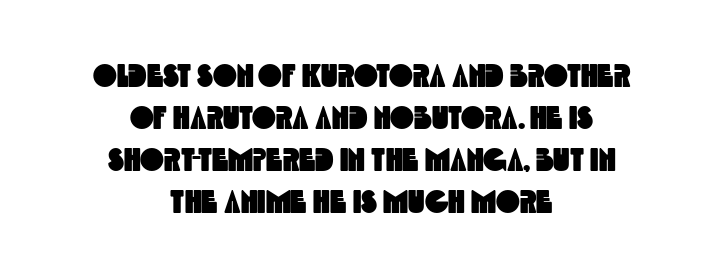
The characters display no serif detailing; their extremities are plain. Nothing unusual about the tracking: characters are spaced as the font intends. Rows of type keep a routine distance in the vertical direction. Glance below the letters and you will spot only blank space. Compared with a flush-left layout, this one balances lines on the center instead.
